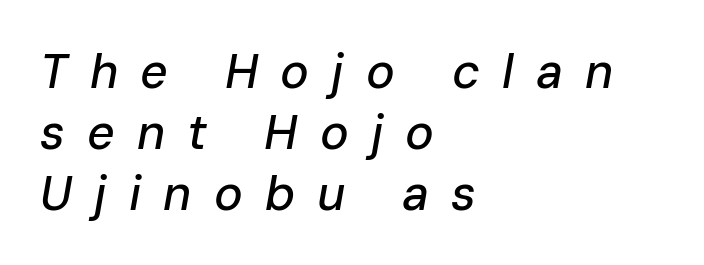
The image shows 48 px text type, italic (leaning right); set left-aligned, normal line spacing (1.27x), unusually wide letter spacing (+0.46 em), not underlined; low stroke contrast and a medium x-height.
